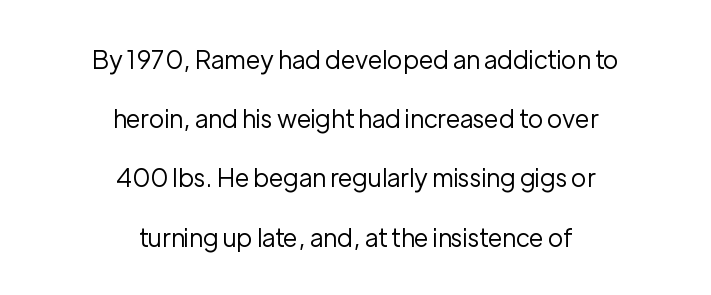
Q: Is the text bold? A: No.
Q: Is the text italic (slanted)? A: No, it is upright.
Q: Is the text underlined? A: No.
Q: How is the paragraph aligned? A: Centered.
Q: Is the spacing between letters normal or unusually wide? A: Normal.
Q: Is the spacing between lines tight, normal or loose? A: Loose.
